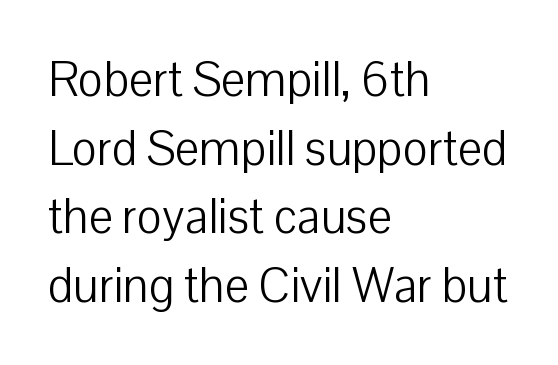
{"serif": "no", "italic": "no", "bold": "no", "weight": "light", "width": "normal", "stroke_contrast": "low", "x_height": "medium", "monospaced": "no", "underline": "no", "align": "left", "line_spacing": "normal", "line_spacing_ratio": 1.43, "letter_spacing": "normal", "letter_spacing_em": 0.0, "glyph_px": 48}
